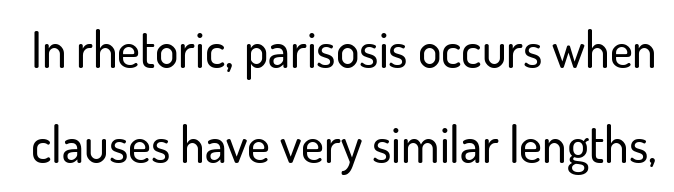
{"serif": "no", "italic": "no", "width": "normal", "stroke_contrast": "low", "x_height": "small", "monospaced": "no", "underline": "no", "line_spacing": "loose", "line_spacing_ratio": 1.93, "letter_spacing": "normal", "letter_spacing_em": 0.0, "glyph_px": 49}
